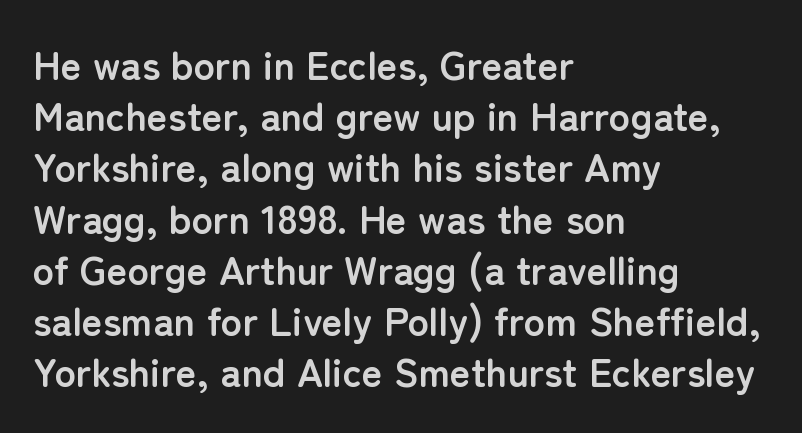
{"serif": "no", "italic": "no", "bold": "yes", "weight": "semibold", "width": "normal", "stroke_contrast": "low", "x_height": "medium", "monospaced": "no", "underline": "no", "align": "left", "line_spacing": "normal", "line_spacing_ratio": 1.28, "letter_spacing": "normal", "letter_spacing_em": 0.0, "glyph_px": 40}
